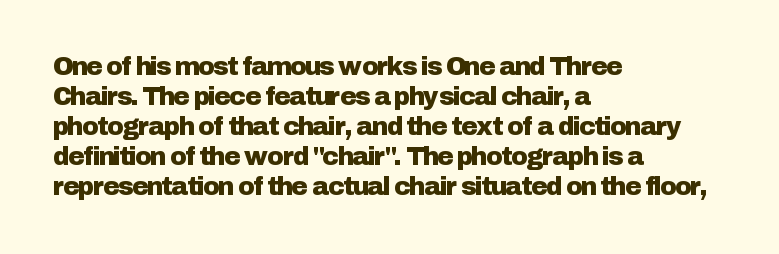
The image shows 25 px text type, upright; set left-aligned, line spacing 1.2x, normal letter spacing, not underlined.
